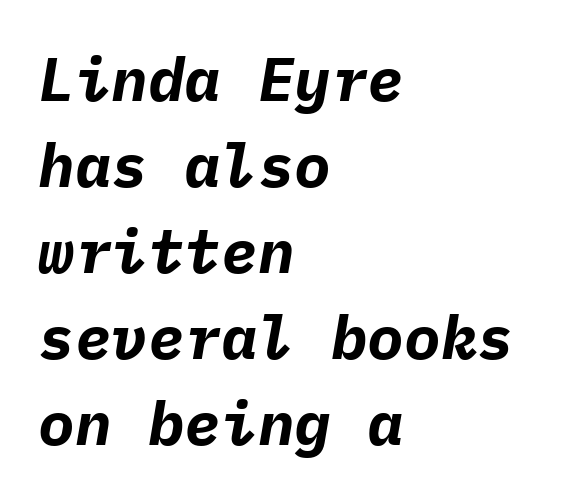
{"italic": "yes", "lean": "right", "slant_degrees": 9, "bold": "yes", "weight": "bold", "width": "normal", "stroke_contrast": "low", "x_height": "medium", "monospaced": "yes", "underline": "no", "align": "left", "line_spacing": "normal", "line_spacing_ratio": 1.41, "letter_spacing": "normal", "letter_spacing_em": 0.0, "glyph_px": 61}
